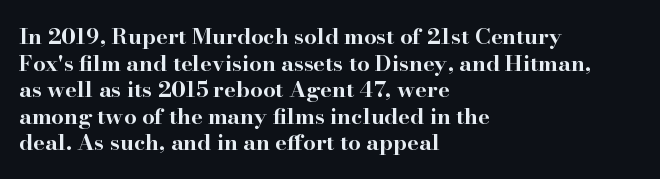
{"italic": "no", "bold": "yes", "underline": "no", "align": "left", "line_spacing_ratio": 1.21, "letter_spacing": "normal", "letter_spacing_em": 0.0, "glyph_px": 22}
